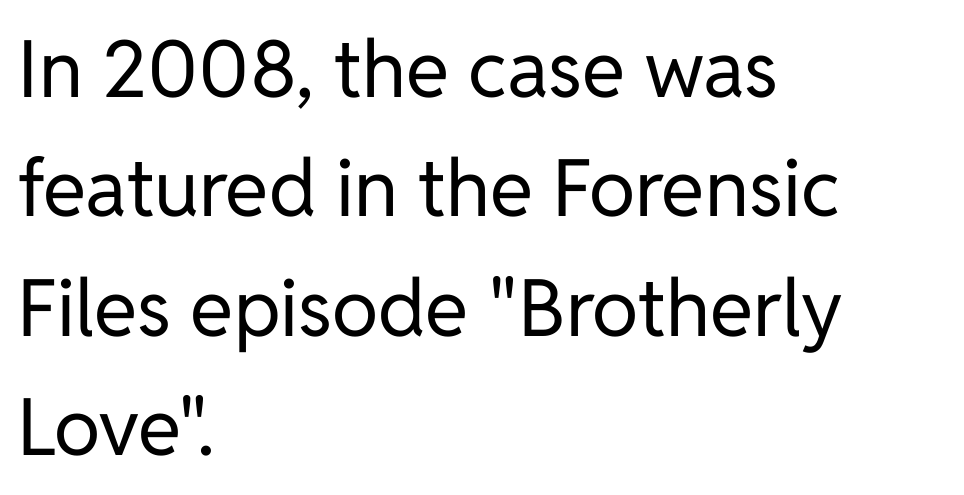
Typographically, this falls in the sans-serif category. Leading matches the norm, producing a regular column. Do the characters align in a grid? No, the font is proportional. Short and long lines alike share a common starting point at left.
